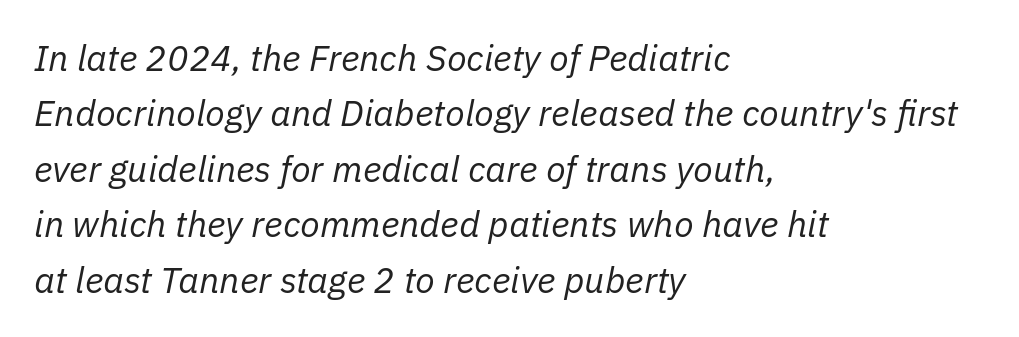
Left-aligned paragraph, ragged on the right. The face used here is proportionally spaced, like ordinary book or web type. Letter spacing: default. Weight: regular or lighter. Unmarked baselines from the first word to the last. Italic? Definitely — the glyphs are oblique.
